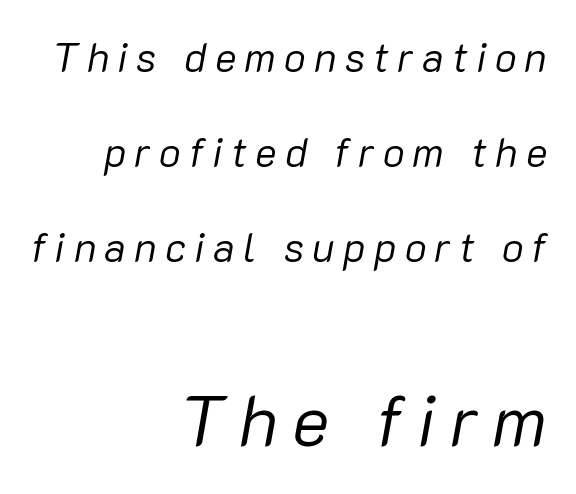
The image shows 71 px regular-weight type, italic (leaning right); set right-aligned, loose line spacing (2.32x), unusually wide letter spacing (+0.2 em), not underlined; the second (bottom) block is 1.73x larger; low stroke contrast and a medium x-height.
